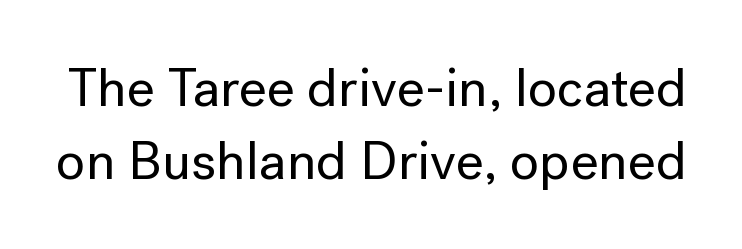
The image shows 54 px sans-serif type, upright; set normal line spacing (1.36x), normal letter spacing, not underlined; low stroke contrast and a medium x-height.
